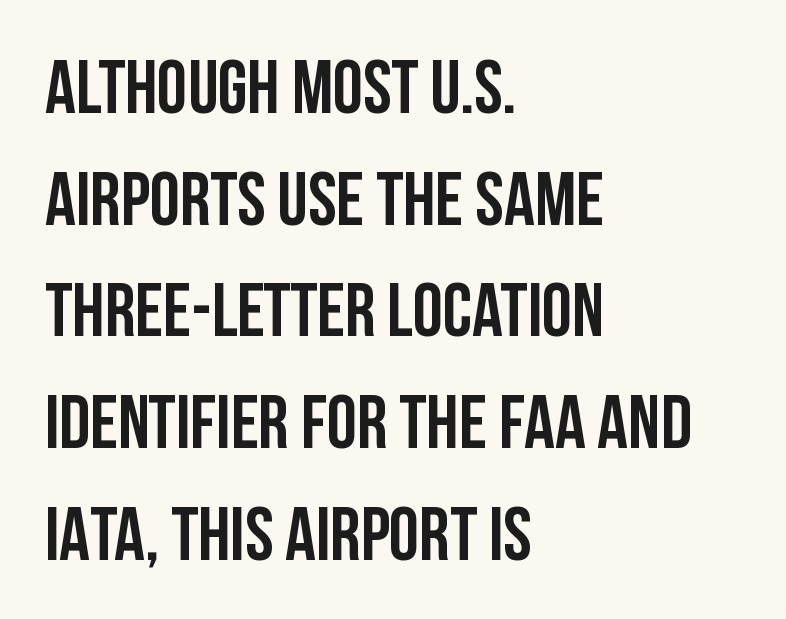
The image shows 76 px semibold, condensed sans-serif type, upright; set left-aligned, normal line spacing (1.47x), normal letter spacing, not underlined; low stroke contrast and a large x-height.
